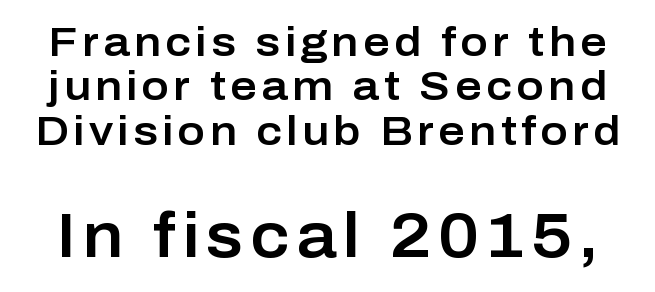
Lines of text with bare space underneath. Compared with typical paragraphs, the rows here are closer together. In terms of posture, this sample is upright. Visually, the bottom section dominates because its glyphs are scaled up. Varying glyph widths throughout — classic text-font behaviour.
